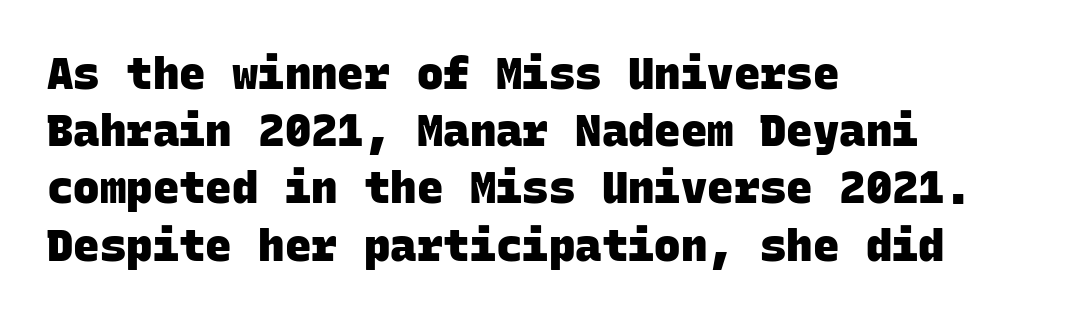
The gap between lines stays unmarked. The rendering keeps characters at their native spacing. This is sans-serif lettering, the kind often seen on screens and signage. A classic flush-left, rag-right setting is used for this passage.
